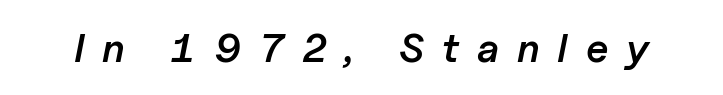
Q: Is the text bold? A: Semi-bold.
Q: Is the text italic (slanted)? A: Yes, it leans right by about 11 degrees.
Q: Is the text underlined? A: No.
Q: Is the spacing between letters normal or unusually wide? A: Unusually wide.
Q: Width (condensed, normal, or wide)? A: Normal.
Q: Stroke contrast? A: Low.
Q: x-height? A: Medium.
Q: Monospaced? A: No.
